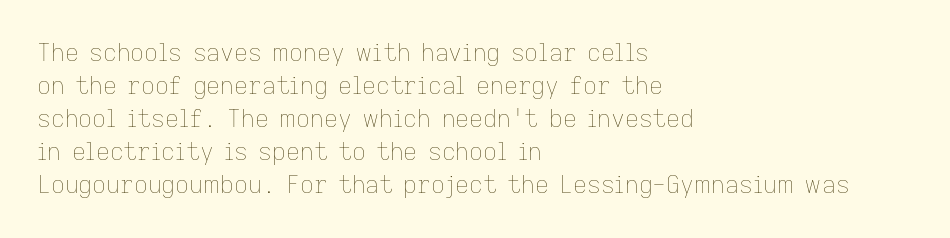
{"italic": "no", "bold": "no", "underline": "no", "align": "left", "line_spacing": "normal", "line_spacing_ratio": 1.38, "letter_spacing": "normal", "letter_spacing_em": 0.0, "glyph_px": 24}
